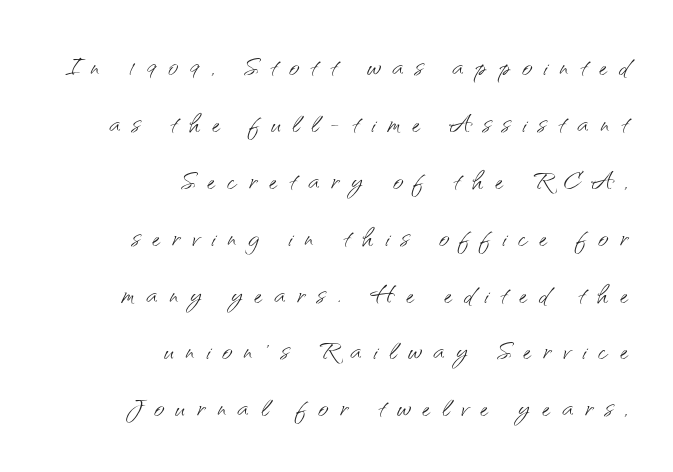
The image shows 36 px light sans-serif type; set right-aligned, normal line spacing (1.58x), unusually wide letter spacing (+0.33 em), not underlined; medium stroke contrast and a small x-height.
